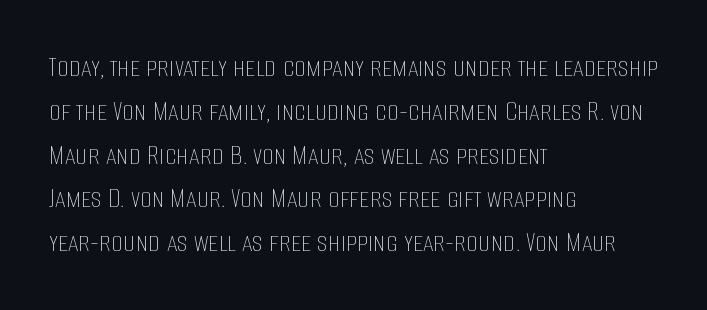
Q: Is the text bold? A: No.
Q: Is the text italic (slanted)? A: No, it is upright.
Q: Is the text underlined? A: No.
Q: How is the paragraph aligned? A: Left-aligned.
Q: Is the spacing between letters normal or unusually wide? A: Normal.
Q: Is the spacing between lines tight, normal or loose? A: Normal.
Q: Width (condensed, normal, or wide)? A: Condensed.
Q: Stroke contrast? A: Low.
Q: x-height? A: Large.
Q: Monospaced? A: No.
